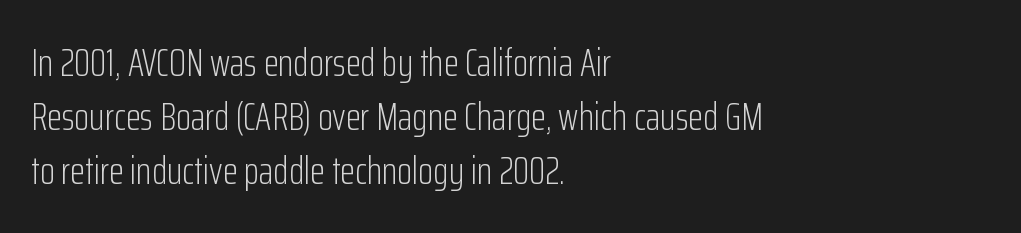
Q: Is the text bold? A: No.
Q: Is the text italic (slanted)? A: No, it is upright.
Q: Is the typeface a serif or a sans-serif typeface? A: Sans-serif.
Q: Is the text underlined? A: No.
Q: How is the paragraph aligned? A: Left-aligned.
Q: Is the spacing between letters normal or unusually wide? A: Normal.
Q: Is the spacing between lines tight, normal or loose? A: Normal.
Q: Width (condensed, normal, or wide)? A: Condensed.
Q: Stroke contrast? A: Low.
Q: x-height? A: Medium.
Q: Monospaced? A: No.
